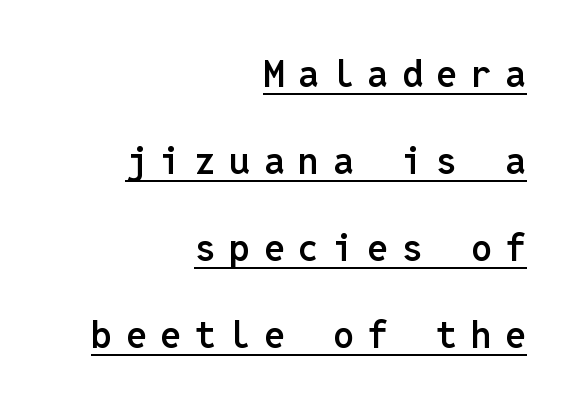
{"serif": "no", "italic": "no", "bold": "semi", "weight": "semibold", "width": "normal", "stroke_contrast": "low", "x_height": "medium", "monospaced": "yes", "underline": "yes", "align": "right", "line_spacing": "loose", "line_spacing_ratio": 2.35, "letter_spacing": "wide", "letter_spacing_em": 0.37, "glyph_px": 37}
